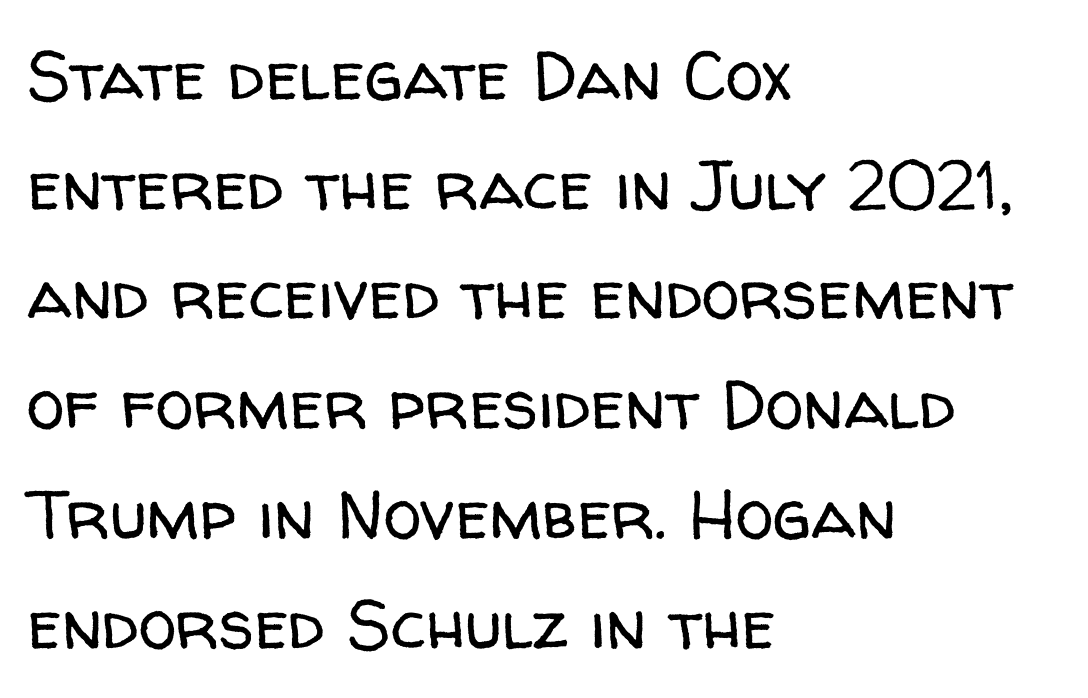
Rows of type keep a routine distance in the vertical direction. You could not count columns in this text — the font is proportionally spaced. This is the regular roman posture of the typeface. Is the stroke heavy? The answer is a plain regular-or-lighter.
